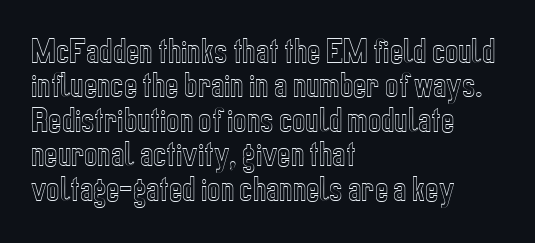
The image shows 28 px condensed type, upright; set left-aligned, line spacing 1.23x, normal letter spacing, not underlined; a medium x-height.
